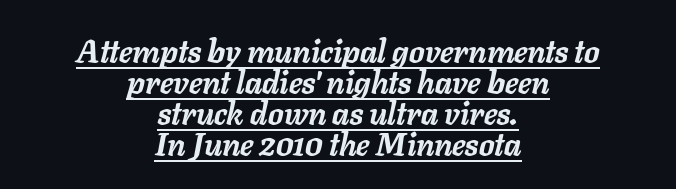
{"italic": "yes", "lean": "right", "slant_degrees": 11, "bold": "yes", "weight": "semibold", "width": "normal", "stroke_contrast": "low", "x_height": "medium", "monospaced": "no", "underline": "yes", "align": "center", "line_spacing": "tight", "line_spacing_ratio": 1.0, "letter_spacing": "normal", "letter_spacing_em": 0.0, "glyph_px": 31}
